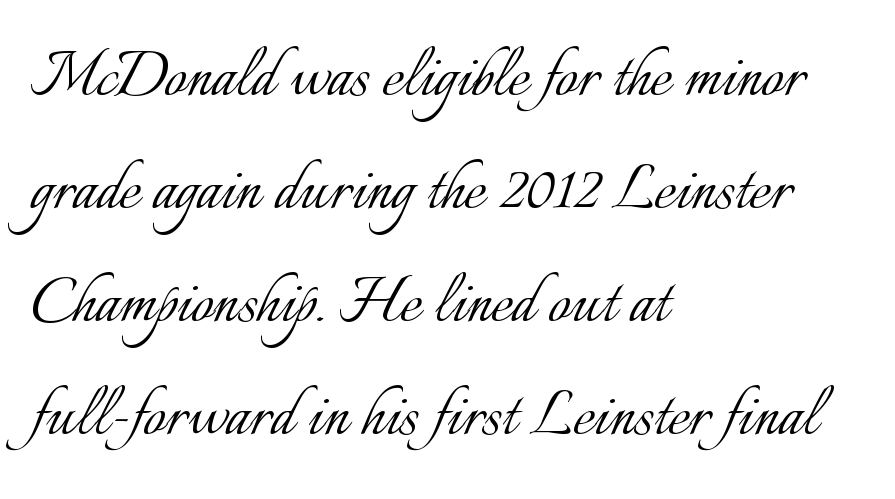
{"bold": "no", "weight": "light", "width": "normal", "stroke_contrast": "low", "x_height": "small", "monospaced": "no", "underline": "no", "align": "left", "line_spacing": "normal", "line_spacing_ratio": 1.43, "letter_spacing": "normal", "letter_spacing_em": 0.0, "glyph_px": 79}
